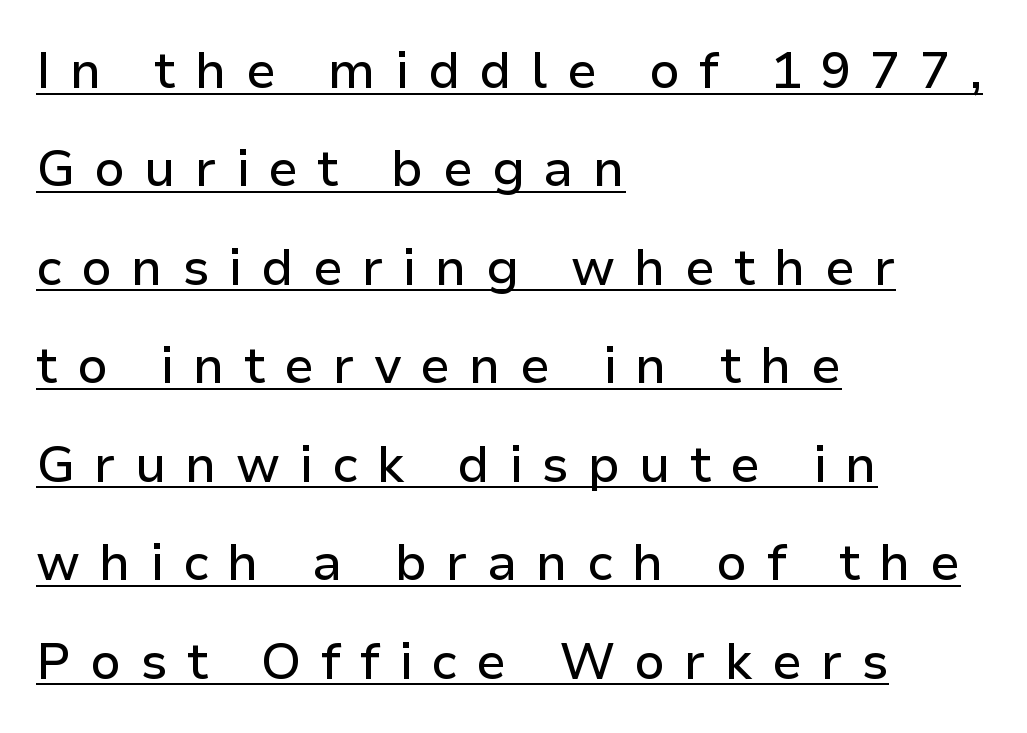
The image shows 51 px sans-serif type, upright; set left-aligned, loose line spacing (1.93x), unusually wide letter spacing (+0.37 em), underlined; low stroke contrast and a medium x-height.
